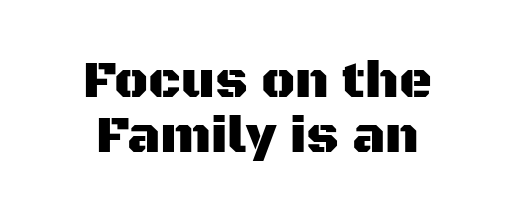
{"serif": "no", "italic": "no", "width": "normal", "stroke_contrast": "medium", "x_height": "large", "monospaced": "no", "underline": "no", "align": "center", "line_spacing": "tight", "line_spacing_ratio": 1.08, "letter_spacing": "normal", "letter_spacing_em": 0.0, "glyph_px": 51}
